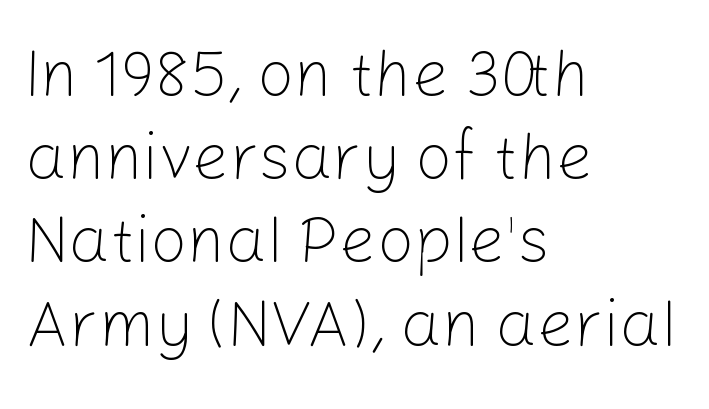
Horizontal alignment here is leftward, the default for most running prose. Is this a fixed-width face? No — the glyphs have proportional, varying widths. A quiet, ordinary-to-light weight characterises the typeface. It's the straight-up-and-down kind of type. The baseline area is clear. The horizontal fit of the characters is conventional and even.
